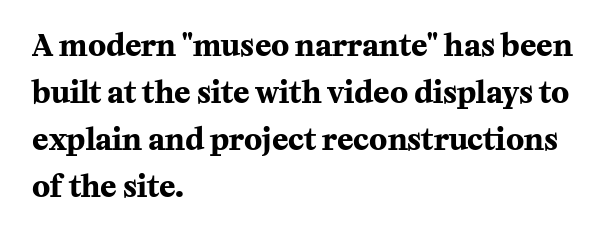
{"serif": "yes", "italic": "no", "bold": "yes", "weight": "bold", "width": "normal", "stroke_contrast": "medium", "x_height": "medium", "monospaced": "no", "underline": "no", "align": "left", "line_spacing": "normal", "line_spacing_ratio": 1.57, "letter_spacing": "normal", "letter_spacing_em": 0.0, "glyph_px": 30}
